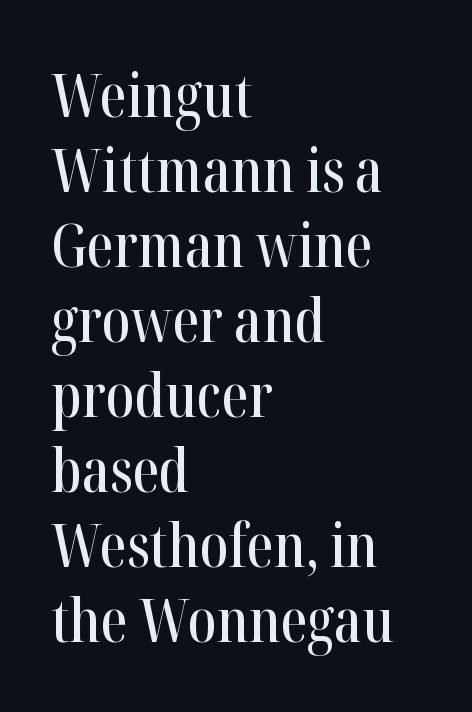
{"serif": "yes", "italic": "no", "width": "condensed", "stroke_contrast": "high", "x_height": "medium", "monospaced": "no", "underline": "no", "align": "left", "line_spacing_ratio": 1.23, "letter_spacing": "normal", "letter_spacing_em": 0.0, "glyph_px": 61}
